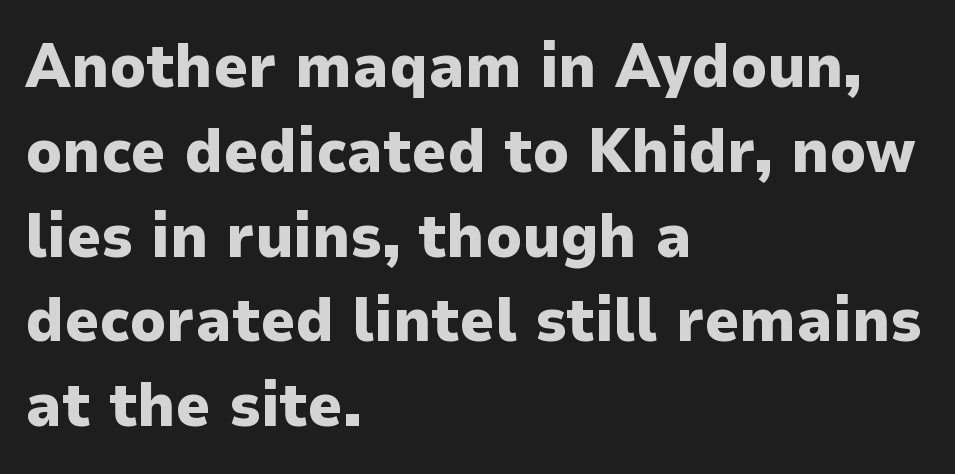
This rendering features lettering with no underline. You could not count columns in this text — the font is proportionally spaced. This rendering leaves character spacing at its baseline value. Does the copy run flush right? No — it runs flush left. Strong, thick strokes mark this as bold type. The leading is moderate, giving the passage an even texture.
